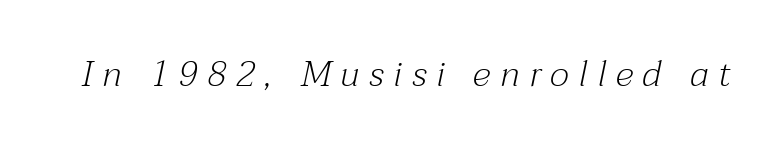
Q: Is the text bold? A: No.
Q: Is the text italic (slanted)? A: Yes, it leans right by about 12 degrees.
Q: Is the typeface a serif or a sans-serif typeface? A: Serif.
Q: Is the text underlined? A: No.
Q: Is the spacing between letters normal or unusually wide? A: Unusually wide.
Q: Width (condensed, normal, or wide)? A: Normal.
Q: Stroke contrast? A: Medium.
Q: x-height? A: Medium.
Q: Monospaced? A: No.
